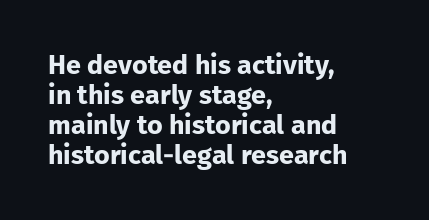
Q: Is the text bold? A: Yes.
Q: Is the text italic (slanted)? A: No, it is upright.
Q: Is the text underlined? A: No.
Q: How is the paragraph aligned? A: Left-aligned.
Q: Is the spacing between letters normal or unusually wide? A: Normal.
Q: Is the spacing between lines tight, normal or loose? A: Tight.
